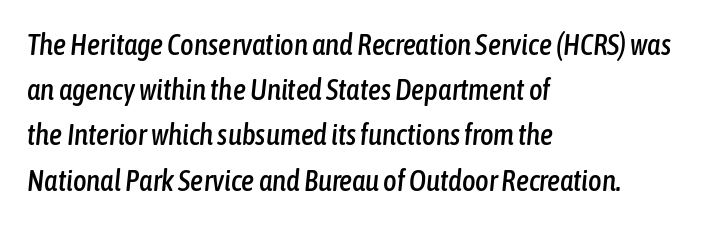
Q: Is the text italic (slanted)? A: Yes, it leans right by about 6 degrees.
Q: Is the text underlined? A: No.
Q: How is the paragraph aligned? A: Left-aligned.
Q: Is the spacing between letters normal or unusually wide? A: Normal.
Q: Is the spacing between lines tight, normal or loose? A: Normal.
Q: Width (condensed, normal, or wide)? A: Condensed.
Q: Stroke contrast? A: Low.
Q: x-height? A: Medium.
Q: Monospaced? A: No.
